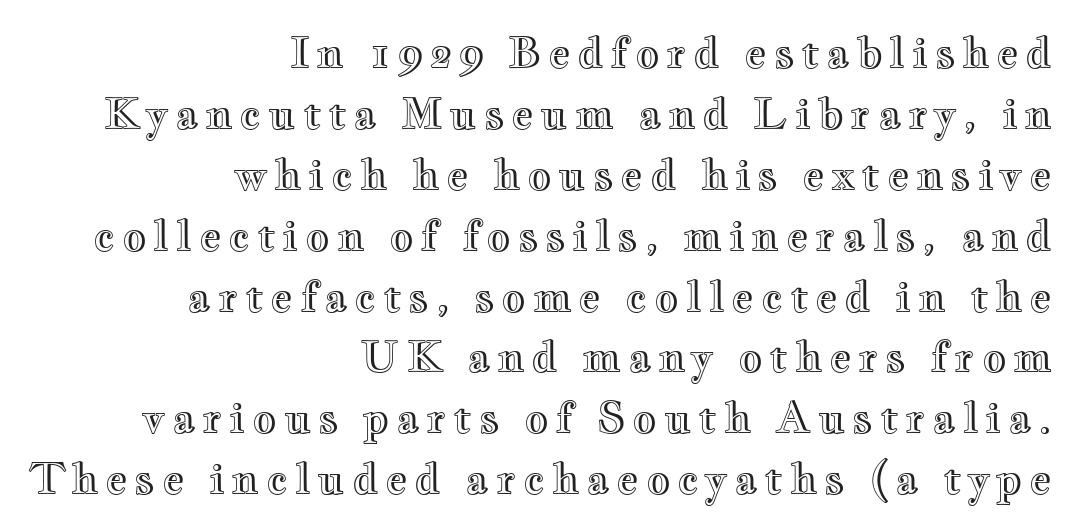
{"italic": "no", "width": "wide", "x_height": "small", "monospaced": "no", "underline": "no", "align": "right", "line_spacing": "normal", "line_spacing_ratio": 1.45, "glyph_px": 42}
